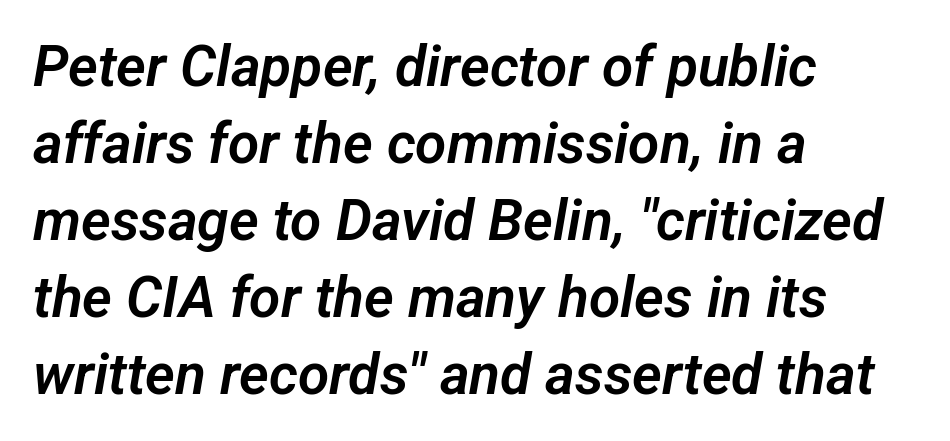
In terms of leading, this rendering sits right in the middle. Decoration check: the copy has no underline. Does extra space separate the letters? No, they use regular spacing. I'd call this a sans setting — the letters go barefoot. Each letter keeps its own natural width here, so spacing adapts to shape. Which margin do the lines hug? The left one — the right edge is uneven.
